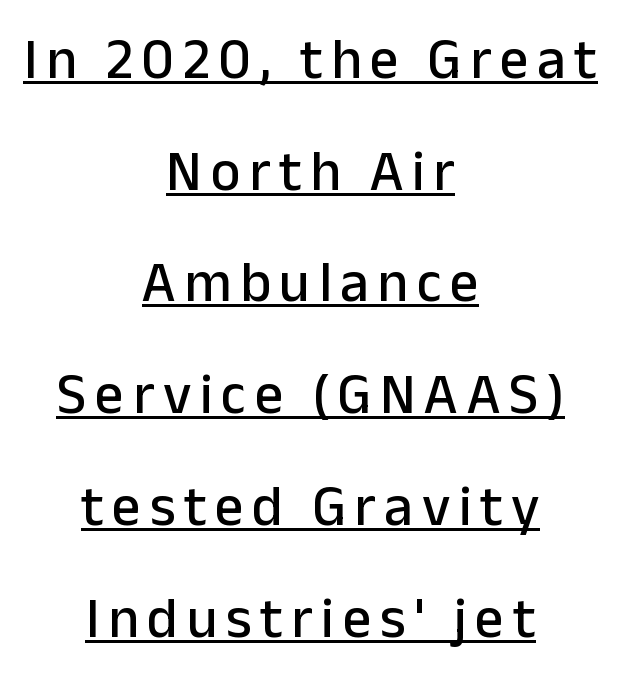
{"serif": "no", "italic": "no", "width": "normal", "stroke_contrast": "low", "x_height": "medium", "monospaced": "no", "underline": "yes", "align": "center", "line_spacing": "loose", "line_spacing_ratio": 1.96, "glyph_px": 57}
